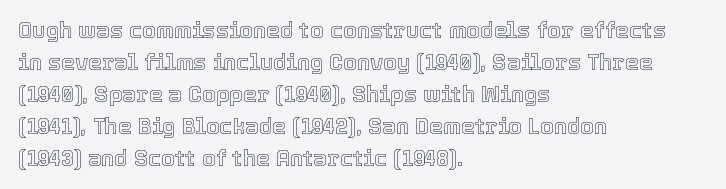
Left-aligned paragraph, ragged on the right. Rendered with straight, roman letterforms. Successive baselines arrive at the customary interval. Descenders are the only things crossing below the line. Is the letter spacing exaggerated? No — it looks like the ordinary default.
